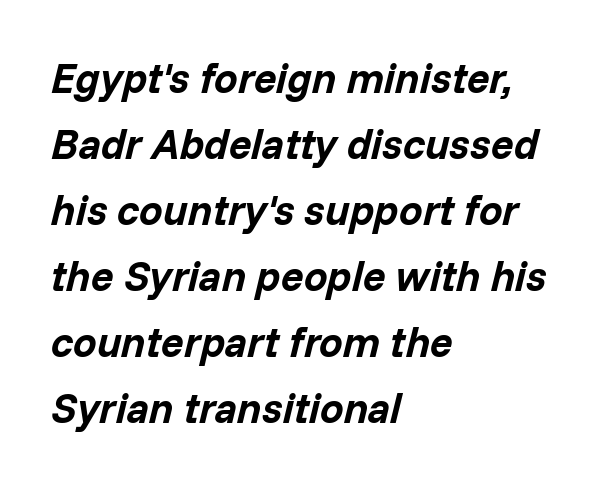
The image shows 42 px bold type, italic (leaning right); set left-aligned, normal line spacing (1.57x), normal letter spacing, not underlined; low stroke contrast and a medium x-height.
